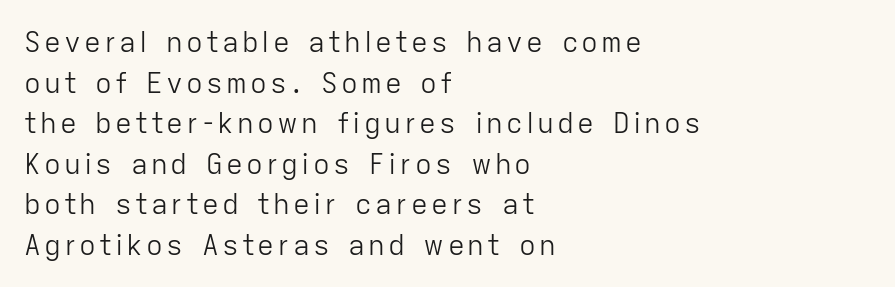
{"serif": "no", "italic": "no", "bold": "no", "weight": "light", "width": "normal", "stroke_contrast": "low", "x_height": "medium", "monospaced": "no", "underline": "no", "align": "left", "line_spacing": "normal", "line_spacing_ratio": 1.45, "glyph_px": 28}
